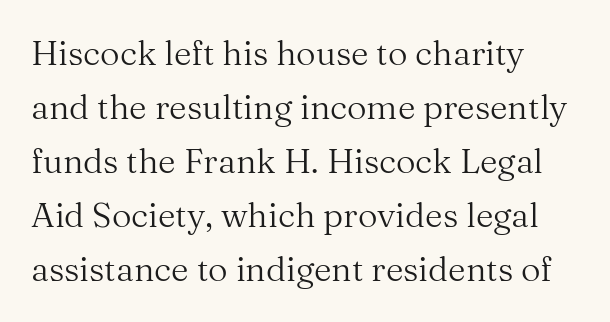
{"serif": "yes", "italic": "no", "bold": "no", "weight": "regular", "width": "normal", "stroke_contrast": "medium", "x_height": "medium", "monospaced": "no", "underline": "no", "line_spacing": "normal", "line_spacing_ratio": 1.59, "letter_spacing": "normal", "letter_spacing_em": 0.0, "glyph_px": 34}
